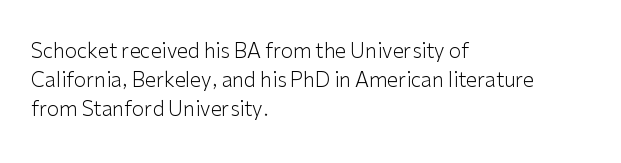
Q: Is the text bold? A: No.
Q: Is the text italic (slanted)? A: No, it is upright.
Q: Is the text underlined? A: No.
Q: How is the paragraph aligned? A: Left-aligned.
Q: Is the spacing between letters normal or unusually wide? A: Normal.
Q: Is the spacing between lines tight, normal or loose? A: Normal.
